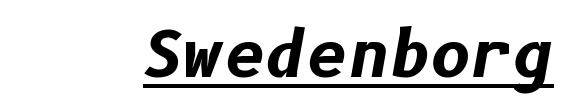
Q: Is the text bold? A: Yes.
Q: Is the text italic (slanted)? A: Yes, it leans right by about 10 degrees.
Q: Is the text underlined? A: Yes.
Q: Is the spacing between letters normal or unusually wide? A: Normal.
Q: Width (condensed, normal, or wide)? A: Normal.
Q: Stroke contrast? A: Low.
Q: x-height? A: Medium.
